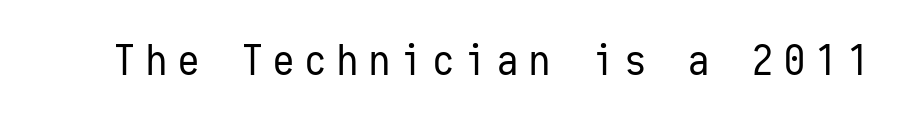
{"serif": "no", "italic": "no", "bold": "no", "weight": "regular", "width": "condensed", "stroke_contrast": "low", "x_height": "medium", "monospaced": "yes", "underline": "no", "letter_spacing": "wide", "letter_spacing_em": 0.26, "glyph_px": 42}
